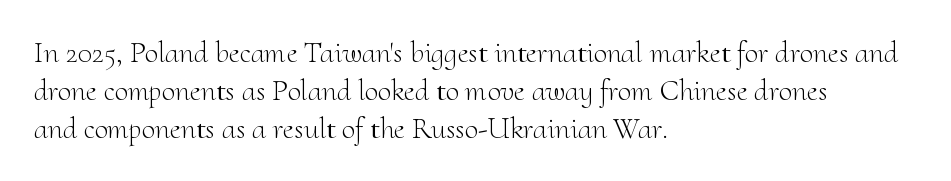
{"serif": "yes", "italic": "no", "bold": "no", "weight": "light", "width": "normal", "stroke_contrast": "medium", "x_height": "small", "monospaced": "no", "underline": "no", "align": "left", "line_spacing": "normal", "line_spacing_ratio": 1.26, "letter_spacing": "normal", "letter_spacing_em": 0.0, "glyph_px": 30}
